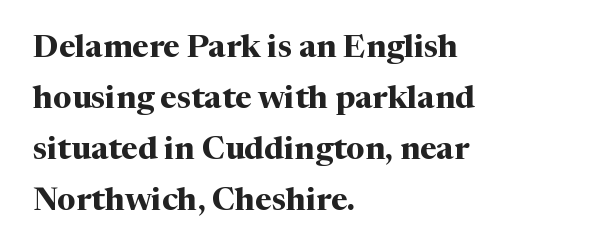
{"serif": "yes", "italic": "no", "bold": "yes", "weight": "bold", "width": "normal", "stroke_contrast": "medium", "x_height": "medium", "monospaced": "no", "underline": "no", "align": "left", "line_spacing": "normal", "line_spacing_ratio": 1.59, "letter_spacing": "normal", "letter_spacing_em": 0.0, "glyph_px": 32}
